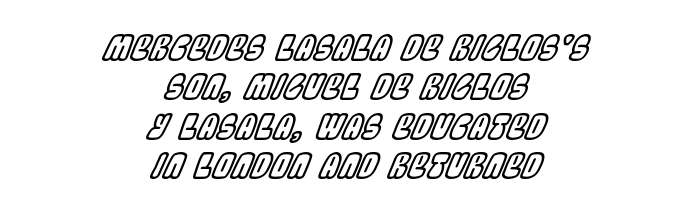
{"italic": "yes", "lean": "right", "slant_degrees": 22, "width": "condensed", "x_height": "large", "monospaced": "no", "underline": "no", "align": "center", "line_spacing_ratio": 1.16, "letter_spacing": "normal", "letter_spacing_em": 0.0, "glyph_px": 34}
